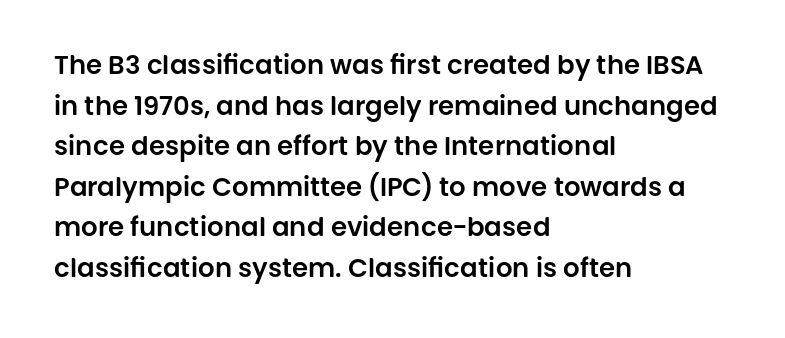
The image shows 26 px text type, upright; set left-aligned, normal line spacing (1.56x), normal letter spacing, not underlined.
